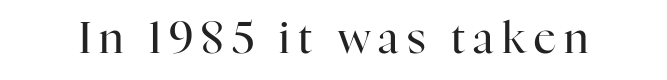
The image shows 43 px regular-weight serif type, upright; set not underlined; high stroke contrast and a medium x-height.
